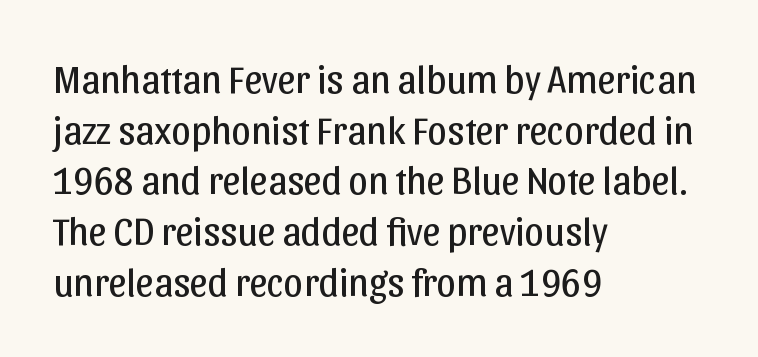
Q: Is the text bold? A: No.
Q: Is the text italic (slanted)? A: No, it is upright.
Q: Is the typeface a serif or a sans-serif typeface? A: Sans-serif.
Q: Is the text underlined? A: No.
Q: How is the paragraph aligned? A: Left-aligned.
Q: Is the spacing between letters normal or unusually wide? A: Normal.
Q: Is the spacing between lines tight, normal or loose? A: Normal.
Q: Width (condensed, normal, or wide)? A: Normal.
Q: Stroke contrast? A: Low.
Q: x-height? A: Medium.
Q: Monospaced? A: No.
